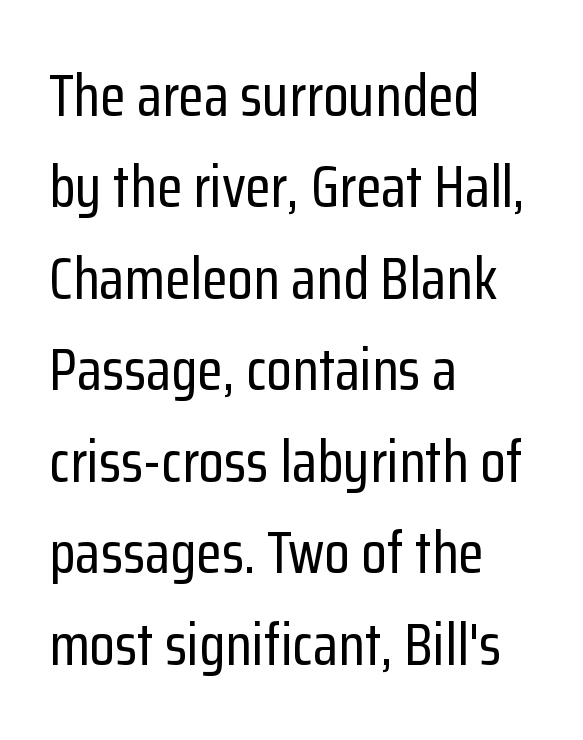
The image shows 59 px condensed sans-serif type, upright; set left-aligned, normal line spacing (1.55x), normal letter spacing, not underlined; low stroke contrast and a medium x-height.
